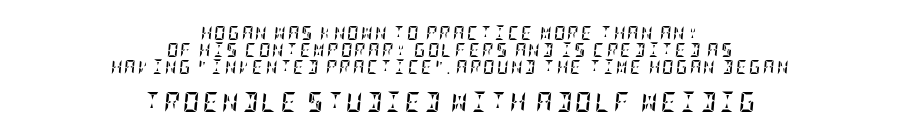
{"italic": "yes", "lean": "right", "slant_degrees": 5, "bold": "yes", "underline": "no", "align": "center", "line_spacing_ratio": 1.2, "larger_block": "second", "size_ratio": 1.43, "glyph_px": 20}
